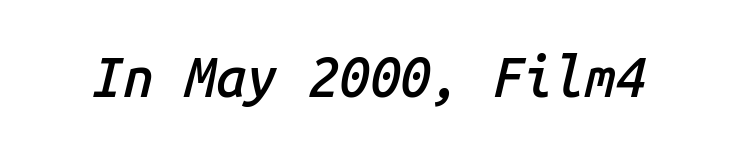
Do the characters align in a grid? Yes, the font is monospaced. Nobody touched the tracking dial on this one. Looking at the ascenders, they clearly lean. Does the weight exceed regular? Yes, but only to semibold. Rule under the text: the space is simply empty.
